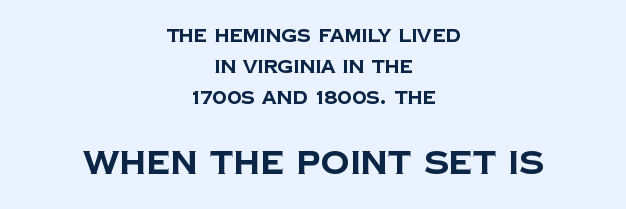
{"serif": "no", "bold": "yes", "weight": "bold", "width": "normal", "stroke_contrast": "low", "x_height": "large", "monospaced": "no", "underline": "no", "align": "center", "line_spacing_ratio": 1.71, "letter_spacing": "normal", "letter_spacing_em": 0.0, "larger_block": "second", "size_ratio": 1.78, "glyph_px": 32}
